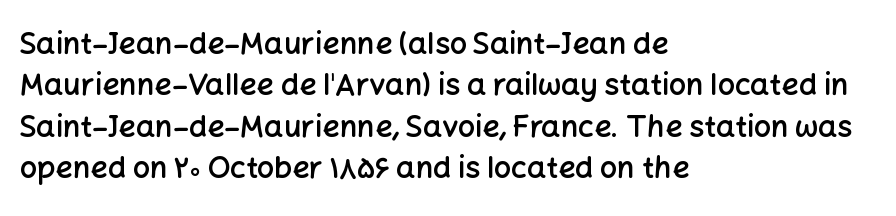
The image shows 30 px semibold sans-serif type, upright; set left-aligned, normal line spacing (1.38x), normal letter spacing, not underlined; low stroke contrast and a medium x-height.
